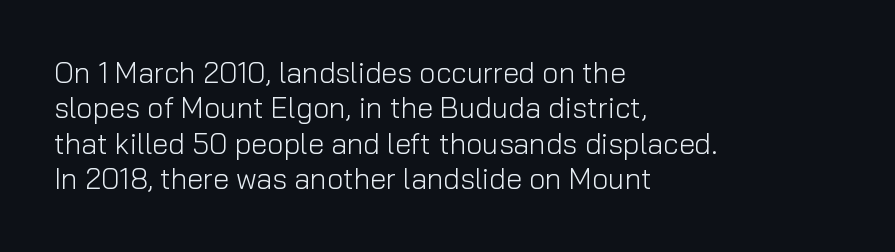
Q: Is the text bold? A: No.
Q: Is the text italic (slanted)? A: No, it is upright.
Q: Is the typeface a serif or a sans-serif typeface? A: Sans-serif.
Q: Is the text underlined? A: No.
Q: How is the paragraph aligned? A: Left-aligned.
Q: Is the spacing between letters normal or unusually wide? A: Normal.
Q: Width (condensed, normal, or wide)? A: Normal.
Q: Stroke contrast? A: Low.
Q: x-height? A: Medium.
Q: Monospaced? A: No.
